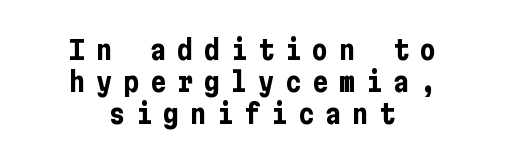
{"italic": "no", "bold": "yes", "underline": "no", "align": "center", "line_spacing_ratio": 1.19, "letter_spacing": "wide", "letter_spacing_em": 0.4, "glyph_px": 27}
